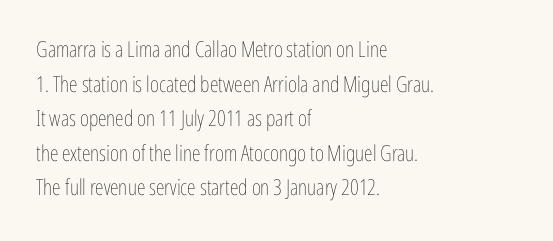
The image shows 22 px text type, upright; set left-aligned, normal line spacing (1.57x), normal letter spacing, not underlined.
